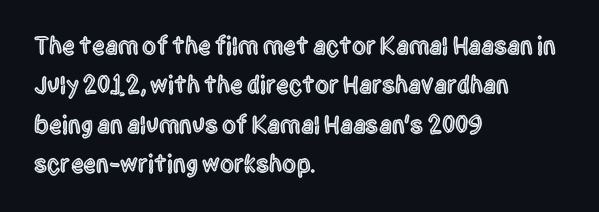
{"italic": "no", "underline": "no", "align": "left", "line_spacing": "normal", "line_spacing_ratio": 1.58, "letter_spacing": "normal", "letter_spacing_em": 0.0, "glyph_px": 25}
